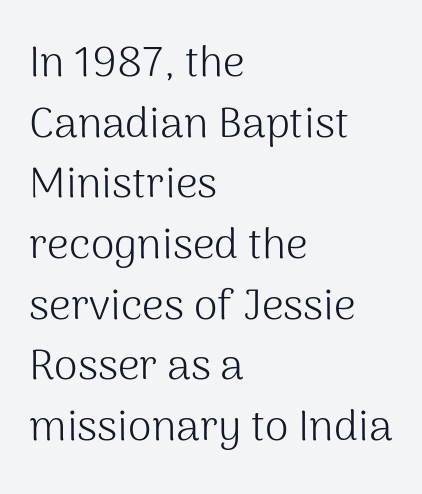
The letters carry no serifs — their stems end cleanly without finishing strokes. Caption: standard tracking, unaltered. Summary of vertical rhythm: regular, with standard interline spacing. Has an underline been added? It has not. Italic? Not at all — the glyphs are vertical.
